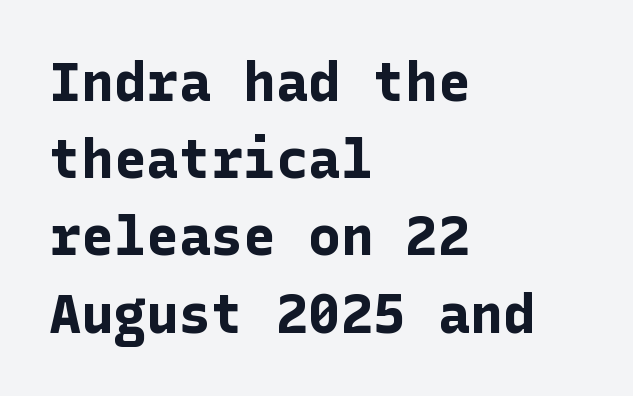
{"serif": "no", "italic": "no", "bold": "yes", "weight": "bold", "width": "normal", "stroke_contrast": "low", "x_height": "medium", "underline": "no", "align": "left", "line_spacing": "normal", "line_spacing_ratio": 1.43, "letter_spacing": "normal", "letter_spacing_em": 0.0, "glyph_px": 54}
